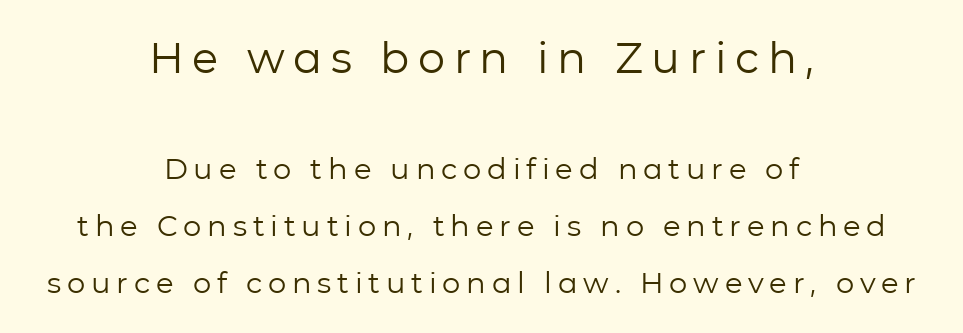
{"serif": "no", "italic": "no", "bold": "no", "weight": "regular", "width": "normal", "stroke_contrast": "low", "x_height": "medium", "monospaced": "no", "underline": "no", "align": "center", "line_spacing": "loose", "line_spacing_ratio": 1.97, "letter_spacing": "wide", "letter_spacing_em": 0.2, "larger_block": "first", "size_ratio": 1.48, "glyph_px": 43}
